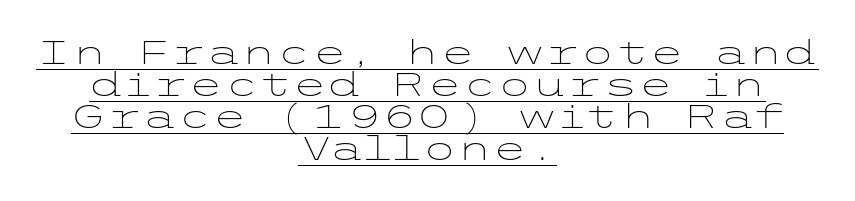
Q: Is the text bold? A: No.
Q: Is the text italic (slanted)? A: No, it is upright.
Q: Is the typeface a serif or a sans-serif typeface? A: Sans-serif.
Q: Is the text underlined? A: Yes.
Q: How is the paragraph aligned? A: Centered.
Q: Is the spacing between letters normal or unusually wide? A: Normal.
Q: Is the spacing between lines tight, normal or loose? A: Tight.
Q: Width (condensed, normal, or wide)? A: Wide.
Q: Stroke contrast? A: Low.
Q: x-height? A: Medium.
